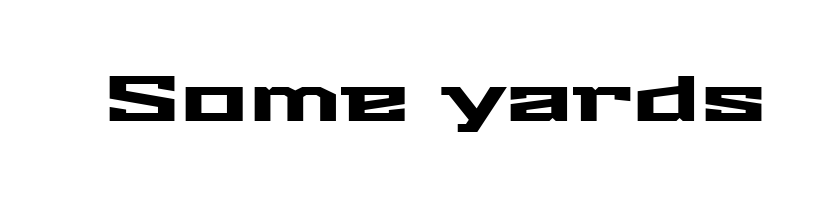
The image shows 63 px wide sans-serif type, upright; set normal letter spacing, not underlined; medium stroke contrast and a medium x-height.
